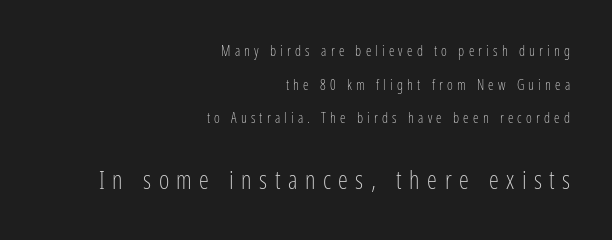
Q: Is the text bold? A: No.
Q: Is the text italic (slanted)? A: No, it is upright.
Q: Is the text underlined? A: No.
Q: How is the paragraph aligned? A: Right-aligned.
Q: Is the spacing between letters normal or unusually wide? A: Unusually wide.
Q: Is the spacing between lines tight, normal or loose? A: Loose.
Q: Which block of text is set in a larger size, the first (top) or the second (bottom)? A: The second (bottom) one.
